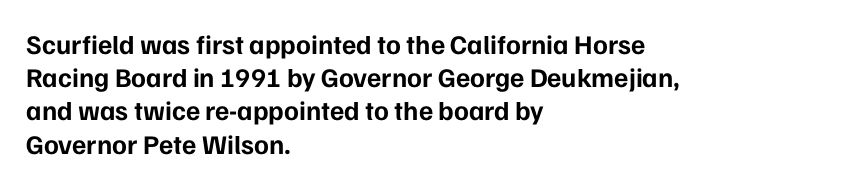
The image shows 27 px bold type, upright; set left-aligned, line spacing 1.23x, normal letter spacing, not underlined.
